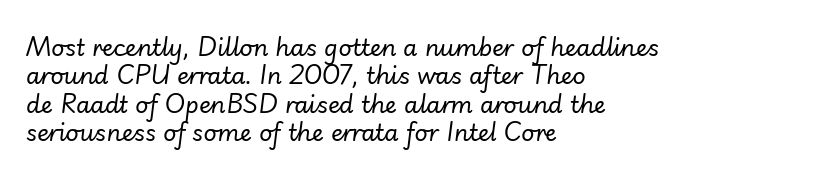
The image shows 23 px text type, italic (leaning right); set left-aligned, line spacing 1.23x, normal letter spacing, not underlined.
